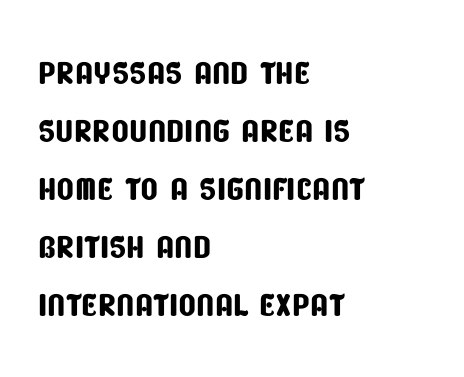
The image shows 46 px condensed sans-serif type; set left-aligned, normal line spacing (1.26x), normal letter spacing, not underlined; low stroke contrast and a large x-height.
